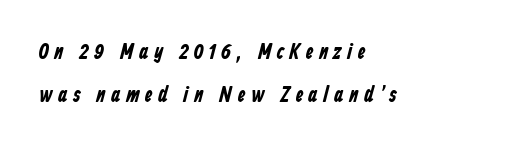
The image shows 22 px bold type; set left-aligned, loose line spacing (1.95x), unusually wide letter spacing (+0.26 em), not underlined.
